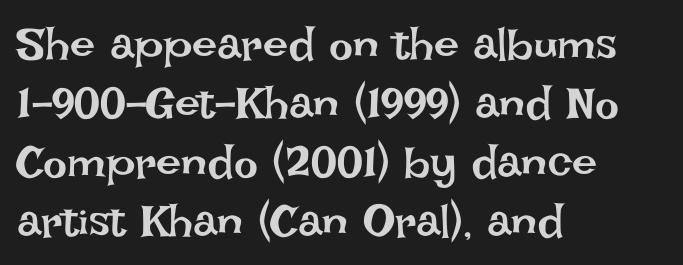
The passage shown stacks its lines at a standard gap. Summary of weight: not heavy and not bold. The space beneath each line is pristine and unruled. Words appear dense and cohesive because spacing is normal. Here the designer chose a conventional face with non-uniform glyph widths. Every stem runs plumb, perpendicular to the baseline.
